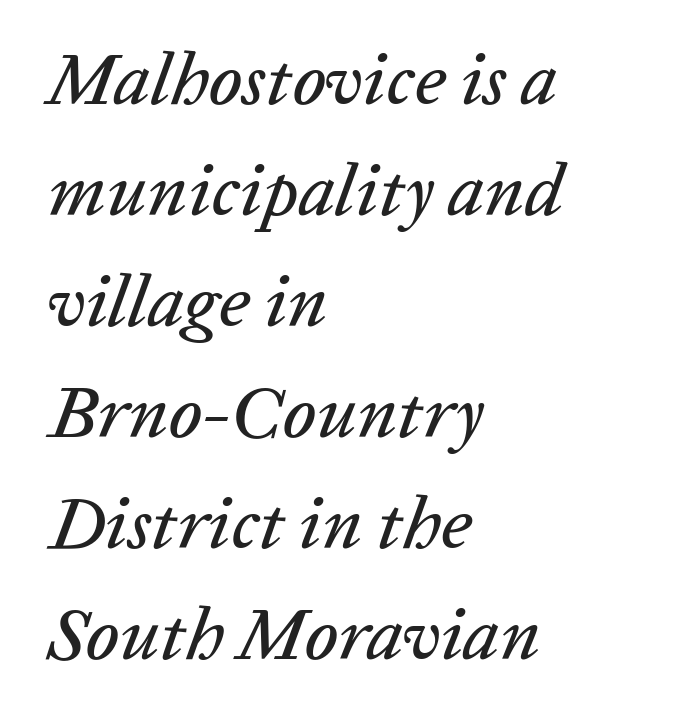
{"italic": "yes", "lean": "right", "slant_degrees": 20, "width": "normal", "stroke_contrast": "low", "x_height": "medium", "monospaced": "no", "underline": "no", "align": "left", "line_spacing": "normal", "line_spacing_ratio": 1.5, "letter_spacing": "normal", "letter_spacing_em": 0.0, "glyph_px": 74}
